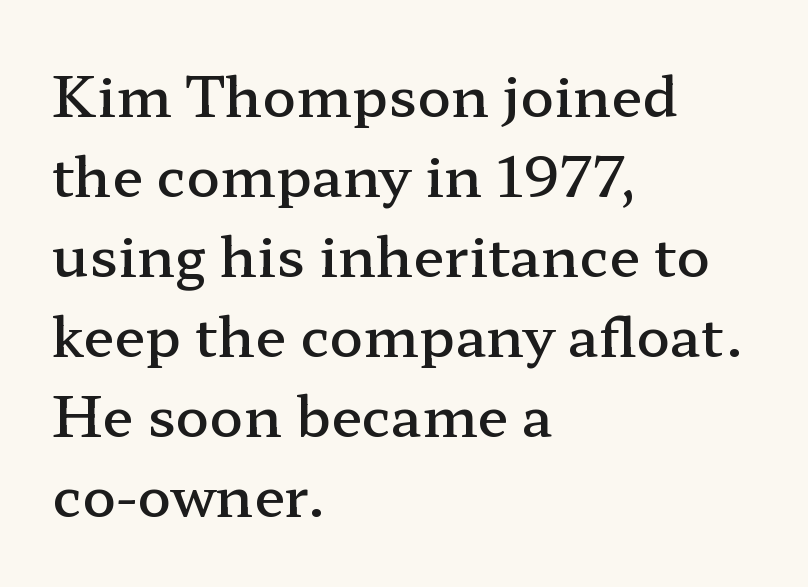
{"serif": "yes", "italic": "no", "bold": "semi", "weight": "semibold", "width": "wide", "stroke_contrast": "low", "x_height": "medium", "monospaced": "no", "underline": "no", "align": "left", "line_spacing": "normal", "line_spacing_ratio": 1.43, "letter_spacing": "normal", "letter_spacing_em": 0.0, "glyph_px": 56}
